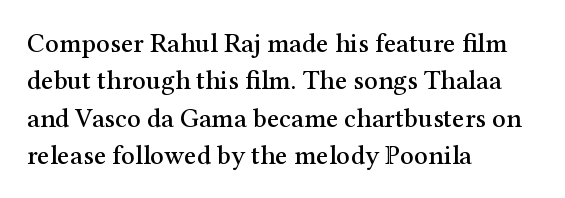
Q: Is the text italic (slanted)? A: No, it is upright.
Q: Is the text underlined? A: No.
Q: How is the paragraph aligned? A: Left-aligned.
Q: Is the spacing between letters normal or unusually wide? A: Normal.
Q: Is the spacing between lines tight, normal or loose? A: Normal.
